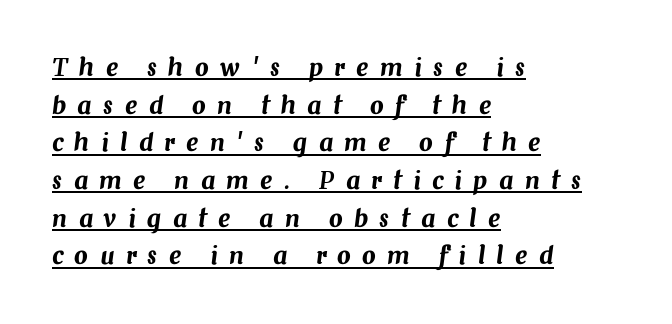
Notice how the passage keeps a crisp vertical edge on the left only. Decoration check: the copy is underlined. The passage shown has open, widely tracked lettering throughout. The passage shown leans; its letterforms are oblique. A typesetter would call this leading conventional body-copy spacing.
